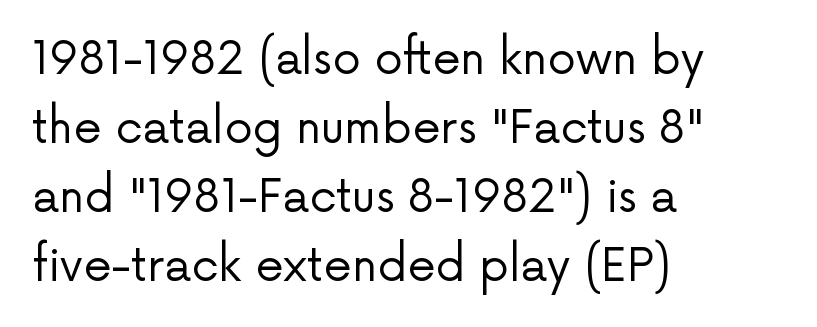
The image shows 45 px regular-weight sans-serif type, upright; set left-aligned, normal line spacing (1.53x), normal letter spacing, not underlined; low stroke contrast and a medium x-height.
